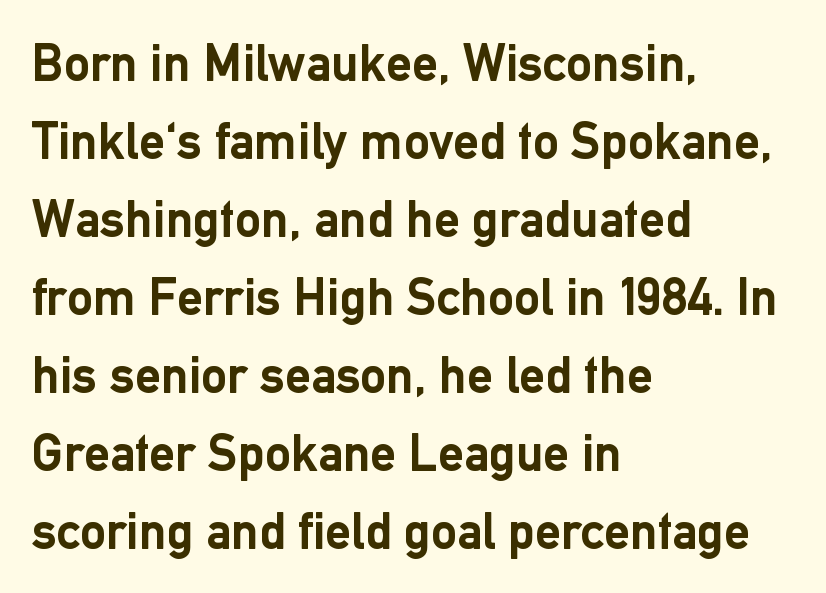
{"serif": "no", "italic": "no", "bold": "yes", "weight": "semibold", "width": "normal", "stroke_contrast": "low", "x_height": "medium", "monospaced": "no", "underline": "no", "align": "left", "line_spacing": "normal", "line_spacing_ratio": 1.5, "letter_spacing": "normal", "letter_spacing_em": 0.0, "glyph_px": 52}
